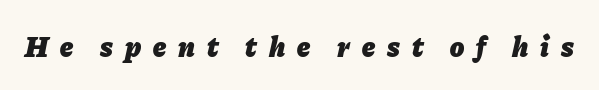
Characters follow at a spacing far wider than the type designer built in. When letters slant like this, we call the style italic. The rendering uses natural spacing where letterforms have individual widths. Strong, thick strokes mark this as bold type. The glyphs are unaccompanied by any horizontal stroke below them.
